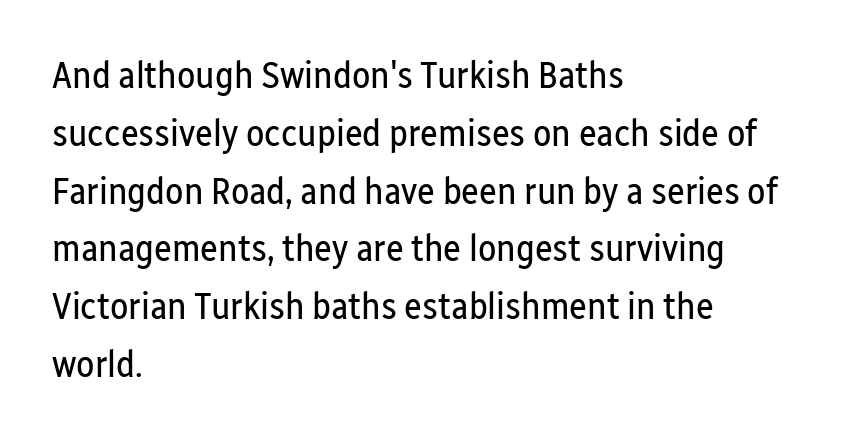
{"serif": "no", "italic": "no", "bold": "no", "weight": "regular", "width": "condensed", "stroke_contrast": "low", "x_height": "medium", "monospaced": "no", "underline": "no", "align": "left", "line_spacing": "normal", "line_spacing_ratio": 1.52, "letter_spacing": "normal", "letter_spacing_em": 0.0, "glyph_px": 38}
